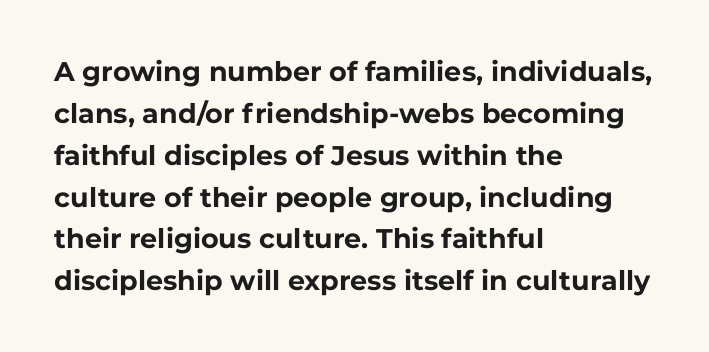
The face used here has the dense, thick strokes of a bold. Students, observe: this is what conventionally led text looks like. Notice how the stems are strictly vertical — no italics here. The setting favours the left margin, as ordinary paragraphs usually do.
